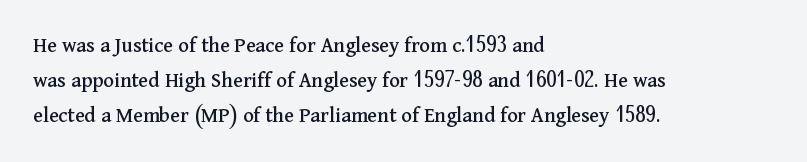
The vertical gap from one line to the next is medium. In terms of posture, this sample is upright. The ragged edge is on the right, which tells us the setting is flush left. Look at the tracking — it's just the regular setting, nothing added. Only glyphs here, with clear space below each row.
